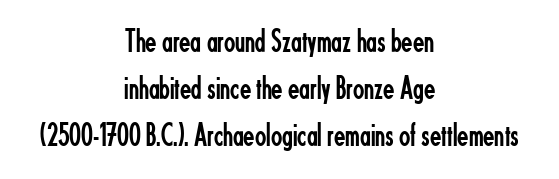
Q: Is the text bold? A: No.
Q: Is the text italic (slanted)? A: No, it is upright.
Q: Is the typeface a serif or a sans-serif typeface? A: Sans-serif.
Q: Is the text underlined? A: No.
Q: How is the paragraph aligned? A: Centered.
Q: Is the spacing between letters normal or unusually wide? A: Normal.
Q: Is the spacing between lines tight, normal or loose? A: Normal.
Q: Width (condensed, normal, or wide)? A: Condensed.
Q: Stroke contrast? A: Low.
Q: x-height? A: Small.
Q: Monospaced? A: No.
